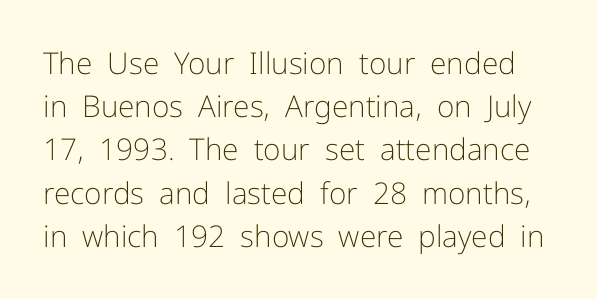
The image shows 30 px light sans-serif type, upright; set normal line spacing (1.44x), normal letter spacing, not underlined; low stroke contrast and a medium x-height.
